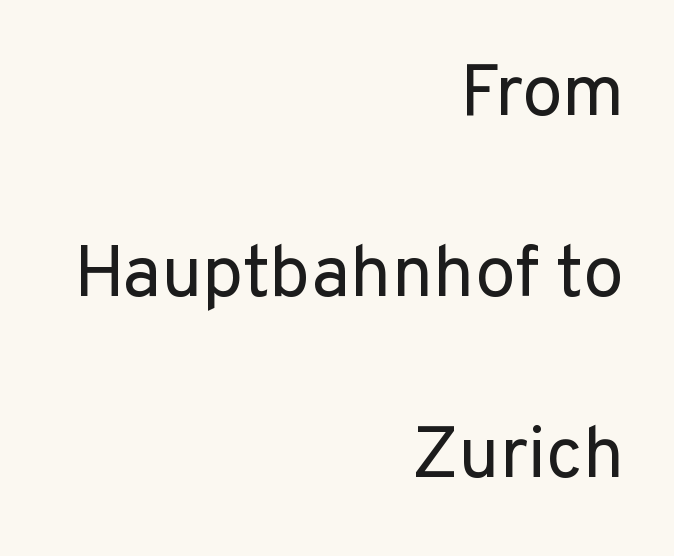
The image shows 73 px regular-weight sans-serif type, upright; set right-aligned, loose line spacing (2.48x), normal letter spacing, not underlined; low stroke contrast and a medium x-height.
